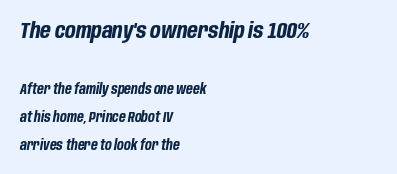
Larger block? The one above; the one below is distinctly smaller. Students, note that the glyphs here touch the page at normal intervals. Each glyph is drawn with heavy, bold strokes. Glance below the letters and you will spot only blank space. The whole block is typeset with a tilt. The compositor pushed each line to the left boundary.
